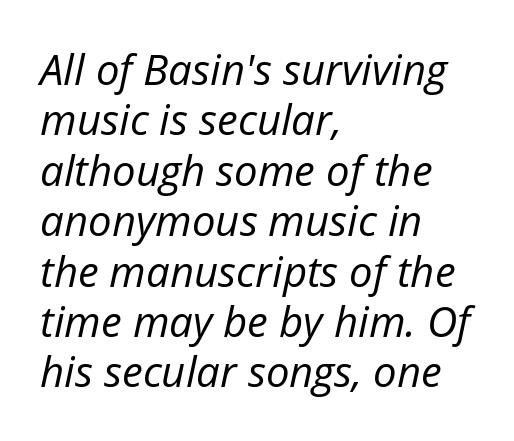
{"italic": "yes", "lean": "right", "slant_degrees": 12, "bold": "no", "weight": "regular", "width": "normal", "stroke_contrast": "low", "x_height": "medium", "monospaced": "no", "underline": "no", "align": "left", "line_spacing_ratio": 1.2, "letter_spacing": "normal", "letter_spacing_em": 0.0, "glyph_px": 42}
